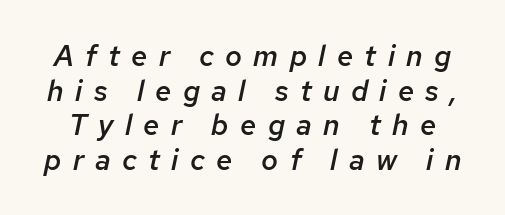
{"italic": "yes", "lean": "right", "slant_degrees": 12, "bold": "semi", "weight": "semibold", "width": "normal", "stroke_contrast": "low", "x_height": "medium", "monospaced": "no", "underline": "no", "line_spacing_ratio": 1.19, "letter_spacing": "wide", "letter_spacing_em": 0.39, "glyph_px": 29}
